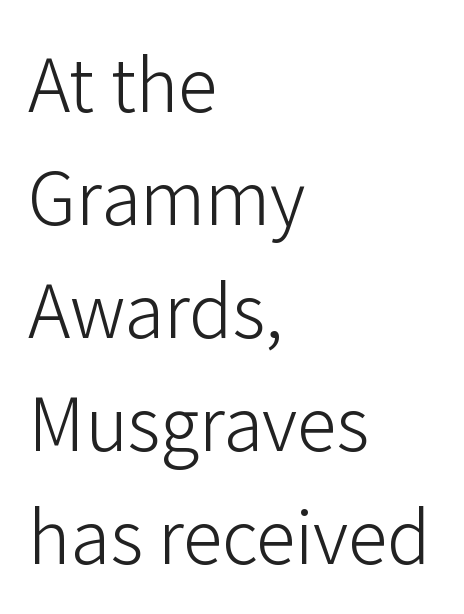
Q: Is the text bold? A: No.
Q: Is the text italic (slanted)? A: No, it is upright.
Q: Is the typeface a serif or a sans-serif typeface? A: Sans-serif.
Q: Is the text underlined? A: No.
Q: How is the paragraph aligned? A: Left-aligned.
Q: Is the spacing between letters normal or unusually wide? A: Normal.
Q: Is the spacing between lines tight, normal or loose? A: Normal.
Q: Width (condensed, normal, or wide)? A: Normal.
Q: Stroke contrast? A: Low.
Q: x-height? A: Medium.
Q: Monospaced? A: No.
